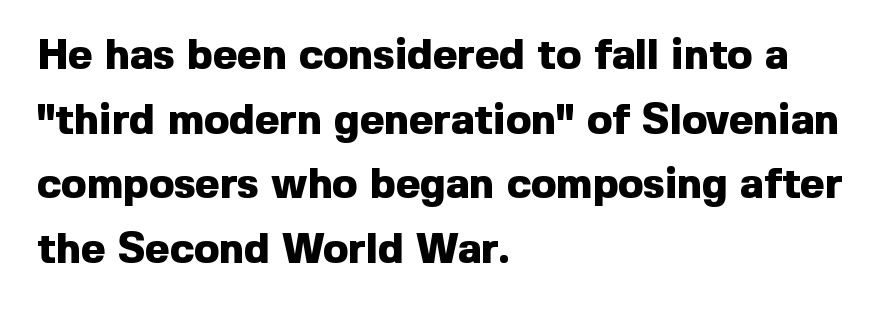
The image shows 42 px heavy sans-serif type, upright; set left-aligned, normal line spacing (1.54x), normal letter spacing, not underlined; a medium x-height.
